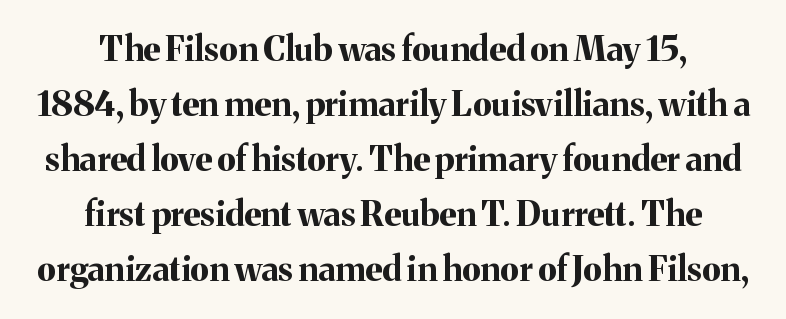
To sum up the face: it has serifs. The space beneath each line is pristine and unruled. A typesetter would call this leading conventional body-copy spacing. These lines stack symmetrically, like a column narrowing and widening about its center. Thick stems and heavy bowls — unmistakably bold.
